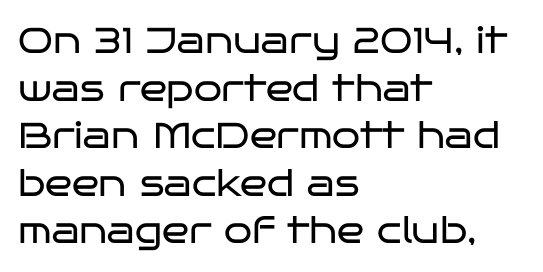
The image shows 36 px regular-weight, wide sans-serif type, upright; set left-aligned, normal line spacing (1.32x), normal letter spacing, not underlined; low stroke contrast and a large x-height.
